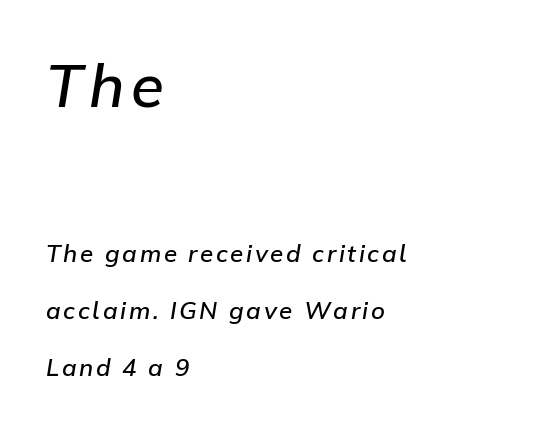
Q: Is the text bold? A: Semi-bold.
Q: Is the text italic (slanted)? A: Yes, it leans right by about 9 degrees.
Q: Is the text underlined? A: No.
Q: How is the paragraph aligned? A: Left-aligned.
Q: Is the spacing between lines tight, normal or loose? A: Loose.
Q: Which block of text is set in a larger size, the first (top) or the second (bottom)? A: The first (top) one.
Q: Width (condensed, normal, or wide)? A: Normal.
Q: Stroke contrast? A: Low.
Q: x-height? A: Medium.
Q: Monospaced? A: No.
